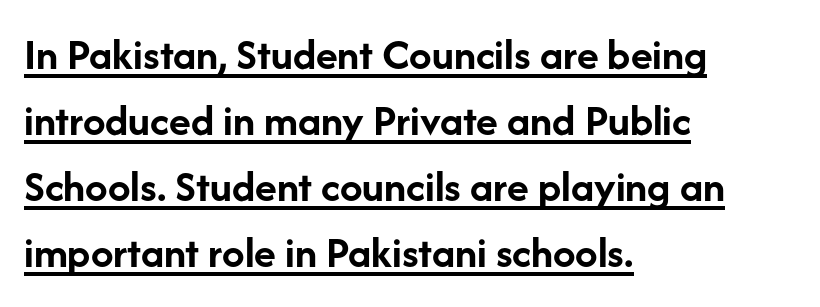
Q: Is the text bold? A: Yes.
Q: Is the text italic (slanted)? A: No, it is upright.
Q: Is the typeface a serif or a sans-serif typeface? A: Sans-serif.
Q: Is the text underlined? A: Yes.
Q: How is the paragraph aligned? A: Left-aligned.
Q: Is the spacing between letters normal or unusually wide? A: Normal.
Q: Is the spacing between lines tight, normal or loose? A: Normal.
Q: Width (condensed, normal, or wide)? A: Normal.
Q: Stroke contrast? A: Low.
Q: x-height? A: Medium.
Q: Monospaced? A: No.
